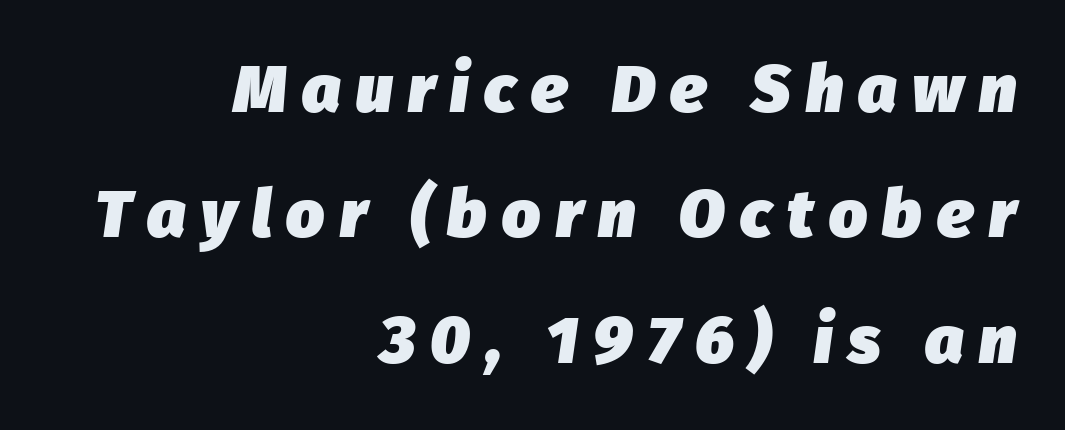
Q: Is the text bold? A: Yes.
Q: Is the text italic (slanted)? A: Yes, it leans right by about 8 degrees.
Q: Is the text underlined? A: No.
Q: How is the paragraph aligned? A: Right-aligned.
Q: Is the spacing between letters normal or unusually wide? A: Unusually wide.
Q: Width (condensed, normal, or wide)? A: Normal.
Q: Stroke contrast? A: Low.
Q: x-height? A: Medium.
Q: Monospaced? A: No.
